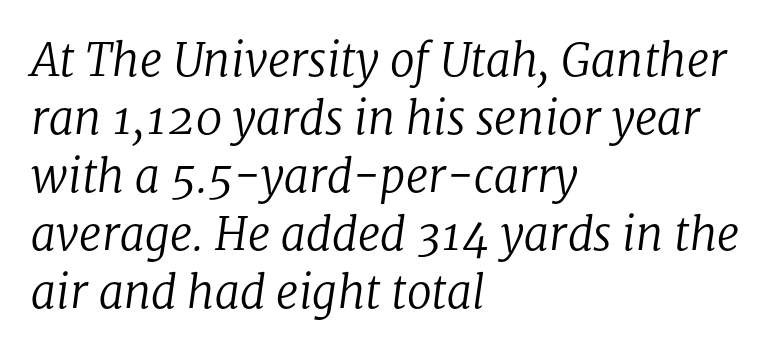
Vertical spacing — default. These lines were composed using italics. Notice how the passage keeps a crisp vertical edge on the left only. These lines are rendered in a variable-pitch font. The designer went with a serif here, giving each stem small feet.
